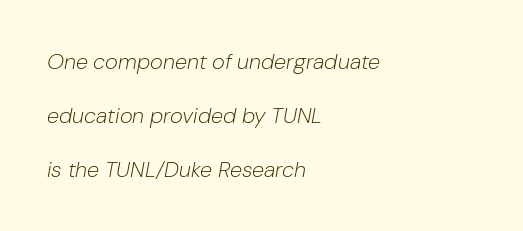
Each new line begins a long way beneath the previous one. Spacing between characters is what you'd get straight out of the box. Glance below the letters and you will spot only blank space. The ragged edge is on the right, which tells us the setting is flush left. Yep, that's italic — everything's leaning.
